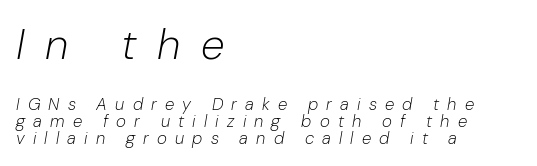
Q: Is the text bold? A: No.
Q: Is the text italic (slanted)? A: Yes, it leans right by about 10 degrees.
Q: Is the text underlined? A: No.
Q: How is the paragraph aligned? A: Left-aligned.
Q: Is the spacing between letters normal or unusually wide? A: Unusually wide.
Q: Is the spacing between lines tight, normal or loose? A: Tight.
Q: Which block of text is set in a larger size, the first (top) or the second (bottom)? A: The first (top) one.
Q: Width (condensed, normal, or wide)? A: Normal.
Q: Stroke contrast? A: Low.
Q: x-height? A: Medium.
Q: Monospaced? A: No.
